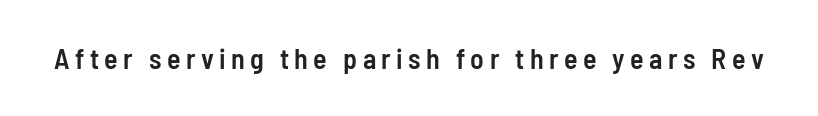
The glyphs in this specimen are sans serif. The rendering uses natural spacing where letterforms have individual widths. You can tell it's not italic because the verticals are truly vertical. Words float on clear page, feet unadorned.
